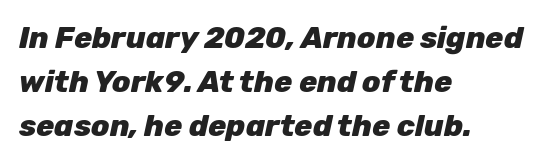
Q: Is the text bold? A: Yes.
Q: Is the text italic (slanted)? A: Yes, it leans right by about 12 degrees.
Q: Is the text underlined? A: No.
Q: How is the paragraph aligned? A: Left-aligned.
Q: Is the spacing between letters normal or unusually wide? A: Normal.
Q: Is the spacing between lines tight, normal or loose? A: Normal.
Q: Width (condensed, normal, or wide)? A: Normal.
Q: Stroke contrast? A: Low.
Q: x-height? A: Medium.
Q: Monospaced? A: No.
